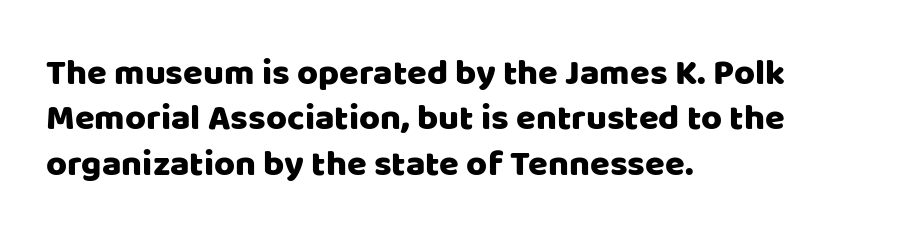
Clear beneath every line of the passage. Characters follow at the spacing the type designer built in. Quick note: not italic, upright. Proportional: the letters do not fall into vertical columns.
